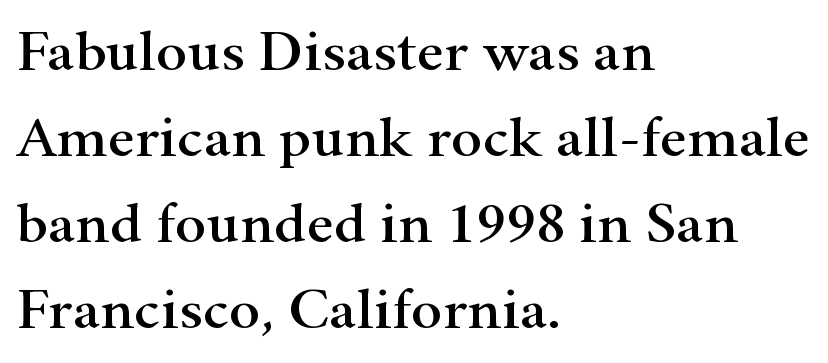
This sample has the flowing, uneven cadence of proportional lettering. Check the space under the baseline: it is left empty. The rows are spaced the way most documents space them. The rendering anchors every line to the left-hand side. Observe the serifs anchoring each vertical stroke in this sample. Tall strokes in this sample are plumb rather than angled.
